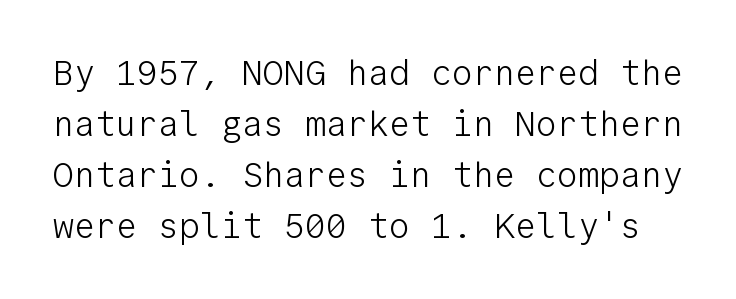
Stems and bowls with no extra thickness — not bold. The font's upright variant was chosen for this text. Grotesque or geometric, the face here clearly has no serifs. Plain, unruled lines of type.
